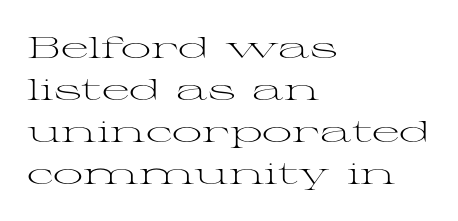
The space beneath each line is pristine and unruled. When letters stand straight like this, we call the style roman or upright. The font is comparable to plain body text, perhaps lighter. Character widths vary here, with narrow letters taking less room than wide ones. The designer went with a serif here, giving each stem small feet.
